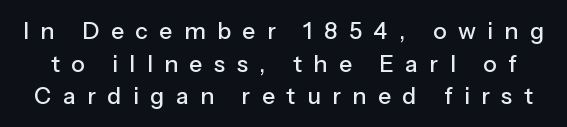
{"italic": "no", "underline": "no", "line_spacing": "normal", "line_spacing_ratio": 1.42, "letter_spacing": "wide", "letter_spacing_em": 0.5, "glyph_px": 23}
